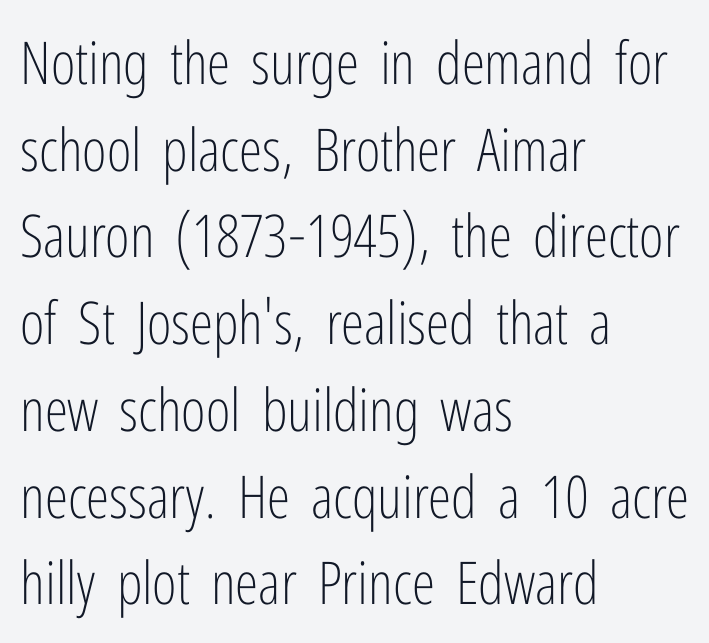
The image shows 59 px light, condensed sans-serif type, upright; set left-aligned, normal line spacing (1.47x), normal letter spacing, not underlined; low stroke contrast and a medium x-height.
